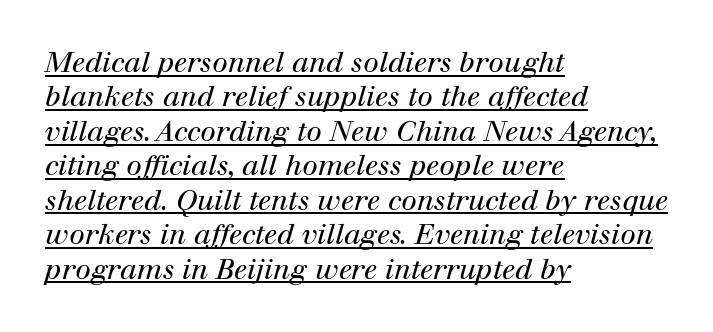
Is the type slanted? Yes — the strokes lean at a clear angle. I'd call this a serif setting — the letters wear small feet. This reads as an unemphasized weight, regular at the heaviest. Tracking value appears to be zero — textbook default spacing. Here the designer chose a conventional face with non-uniform glyph widths.
